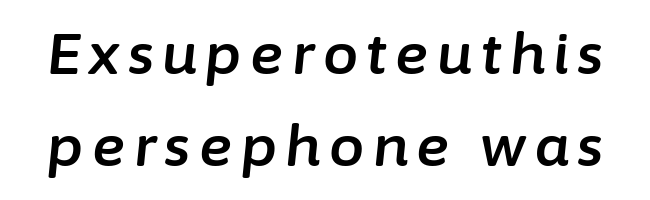
Q: Is the text italic (slanted)? A: Yes, it leans right by about 6 degrees.
Q: Is the text underlined? A: No.
Q: Is the spacing between lines tight, normal or loose? A: Normal.
Q: Width (condensed, normal, or wide)? A: Normal.
Q: Stroke contrast? A: Low.
Q: x-height? A: Medium.
Q: Monospaced? A: No.
